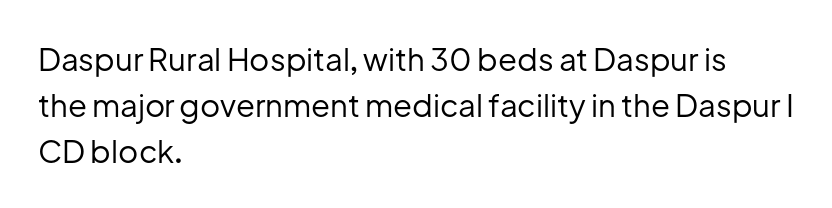
The image shows 31 px regular-weight sans-serif type, upright; set left-aligned, normal line spacing (1.48x), normal letter spacing, not underlined; low stroke contrast and a medium x-height.
